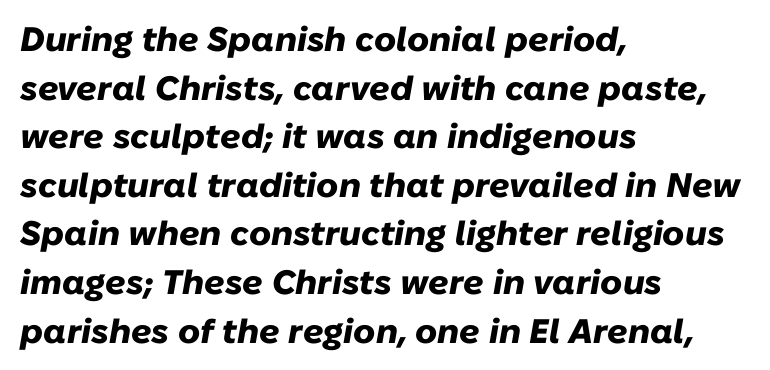
The letterforms sit shoulder to shoulder at normal distance. Interline gaps are of average width in this sample. Tall strokes in this sample are angled rather than plumb. Think of a printed novel: that variable character pitch is what you see here. The text block is weighted toward the left margin, trailing off unevenly rightward. Clear beneath every line of the passage.
